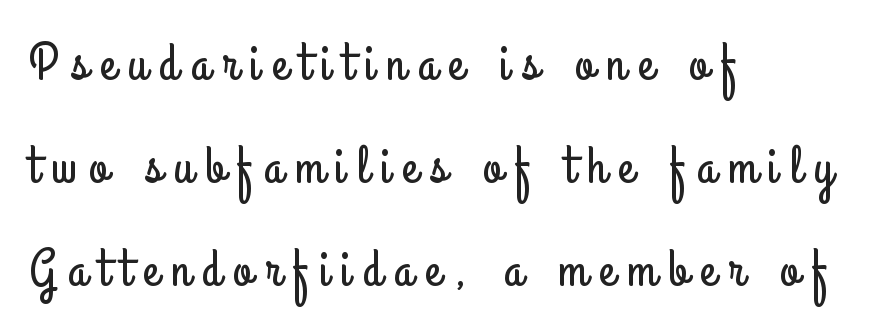
Whoever set this chose breathing room over compactness in the vertical rhythm. The words here are not underlined. Each letter keeps its own natural width here, so spacing adapts to shape. This sample is left-justified, so line endings fall wherever the words run out. The text was rendered using a sans face with plain stroke endings.
